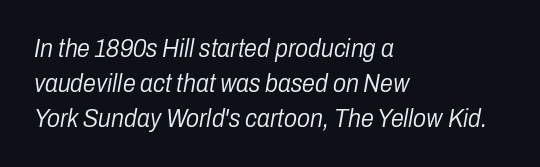
Tracking here is standard; glyphs follow each other at the usual distance. Is the type slanted? Yes — the strokes lean at a clear angle. The cut favours lightness, reaching ordinary text weight at its darkest. Check the space under the baseline: it is left empty. Leftover space on each line is placed entirely after the last word. Evenly set lines give the paragraph a standard silhouette.
